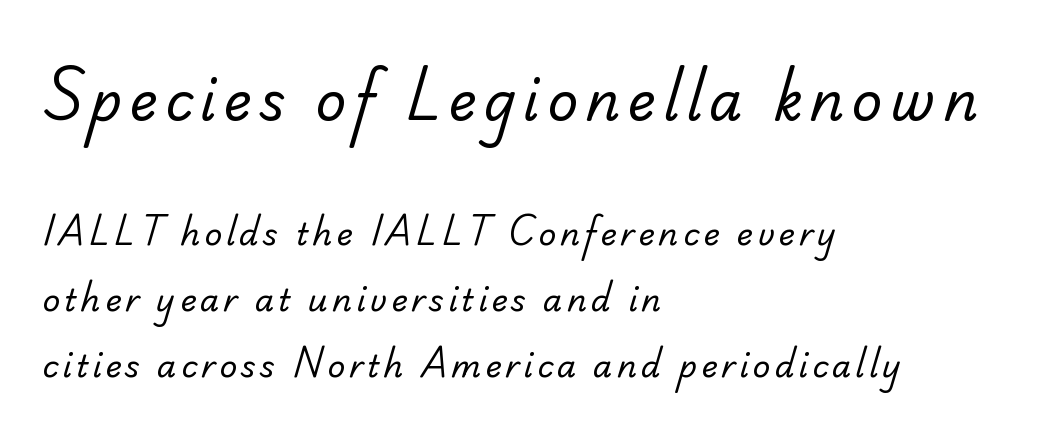
The image shows 54 px regular-weight sans-serif type; set left-aligned, loose line spacing (2.13x), not underlined; the first (top) block is 1.74x larger; low stroke contrast and a small x-height.
